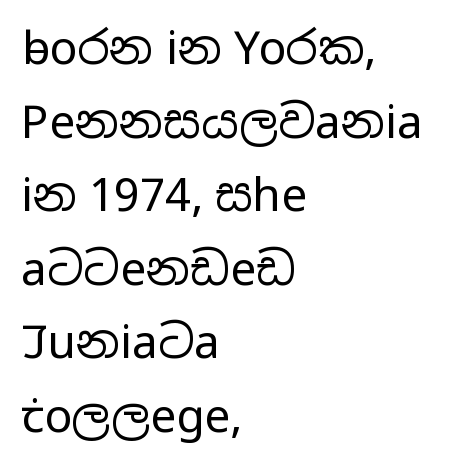
Caption: multi-line text, flush left, ragged right. Characters follow at the spacing the type designer built in. Character widths vary here, with narrow letters taking less room than wide ones. Vertical strokes here are truly vertical.
